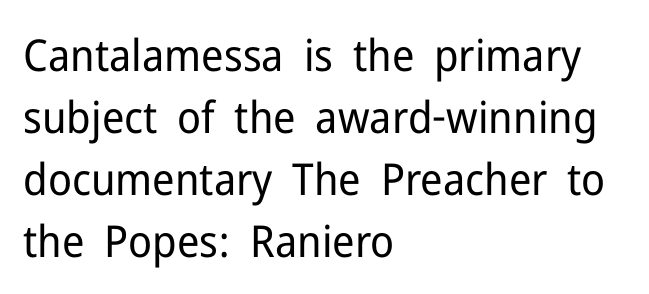
Just letters on the line, the space beneath them empty. Short and long lines alike share a common starting point at left. Type style note: lacks serifs. Is this a fixed-width face? No — the glyphs have proportional, varying widths. Compared with typical body copy, the letter spacing here is the same.
